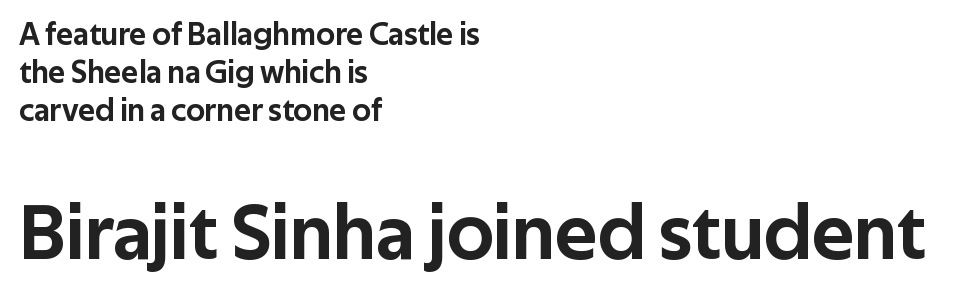
{"serif": "no", "italic": "no", "width": "normal", "stroke_contrast": "low", "x_height": "medium", "monospaced": "no", "underline": "no", "align": "left", "line_spacing_ratio": 1.18, "letter_spacing": "normal", "letter_spacing_em": 0.0, "larger_block": "second", "size_ratio": 2.47, "glyph_px": 79}
